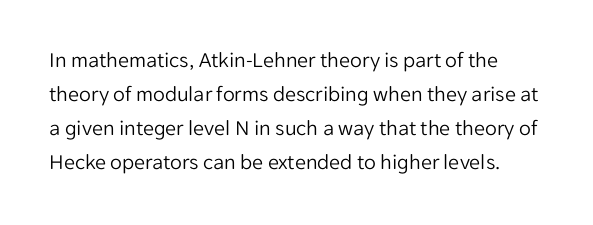
Q: Is the text bold? A: No.
Q: Is the text italic (slanted)? A: No, it is upright.
Q: Is the text underlined? A: No.
Q: Is the spacing between letters normal or unusually wide? A: Normal.
Q: Is the spacing between lines tight, normal or loose? A: Normal.
